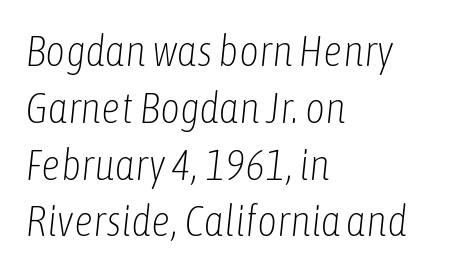
Q: Is the text bold? A: No.
Q: Is the text italic (slanted)? A: Yes, it leans right by about 6 degrees.
Q: Is the text underlined? A: No.
Q: How is the paragraph aligned? A: Left-aligned.
Q: Is the spacing between letters normal or unusually wide? A: Normal.
Q: Is the spacing between lines tight, normal or loose? A: Normal.
Q: Width (condensed, normal, or wide)? A: Condensed.
Q: Stroke contrast? A: Low.
Q: x-height? A: Medium.
Q: Monospaced? A: No.
